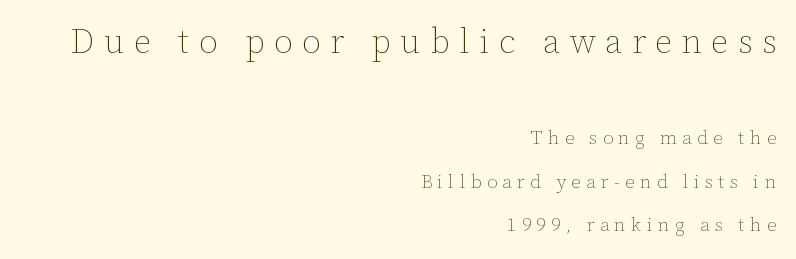
The image shows 34 px thin type, upright; set right-aligned, loose line spacing (2.29x), unusually wide letter spacing (+0.28 em), not underlined; the first (top) block is 1.79x larger; low stroke contrast and a medium x-height.
